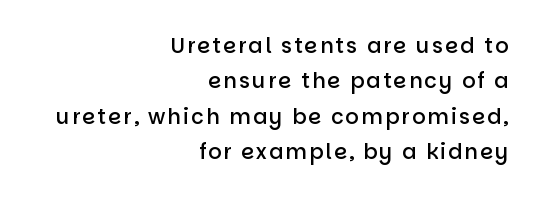
Line spacing here is normal. Style check: upright. Which margin do the lines hug? The right one — the left edge is uneven. Lines of text with bare space underneath. What weight is shown? A semibold, between regular and bold.
